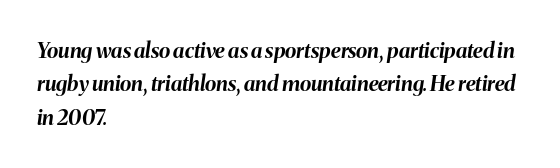
{"italic": "yes", "lean": "right", "slant_degrees": 8, "bold": "yes", "underline": "no", "align": "left", "line_spacing": "normal", "line_spacing_ratio": 1.59, "letter_spacing": "normal", "letter_spacing_em": 0.0, "glyph_px": 21}
